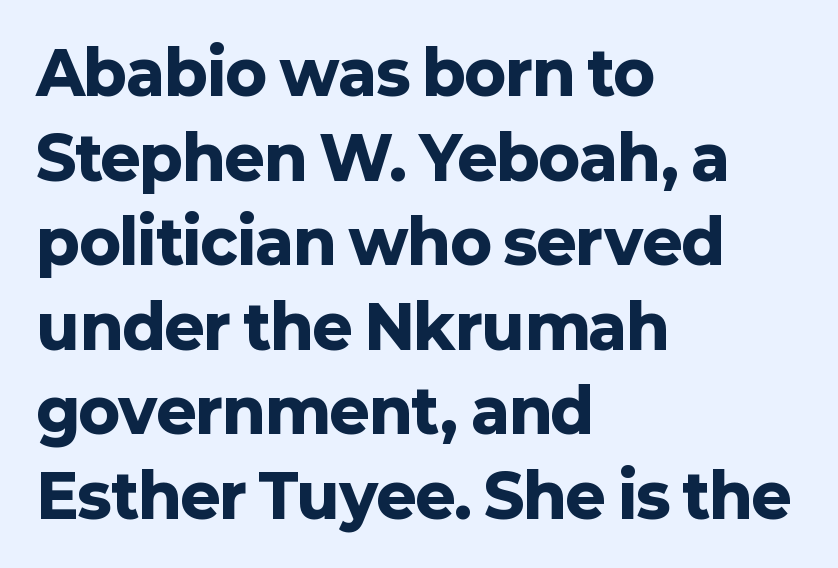
The image shows 60 px heavy sans-serif type, upright; set left-aligned, normal line spacing (1.41x), normal letter spacing, not underlined; low stroke contrast and a medium x-height.
